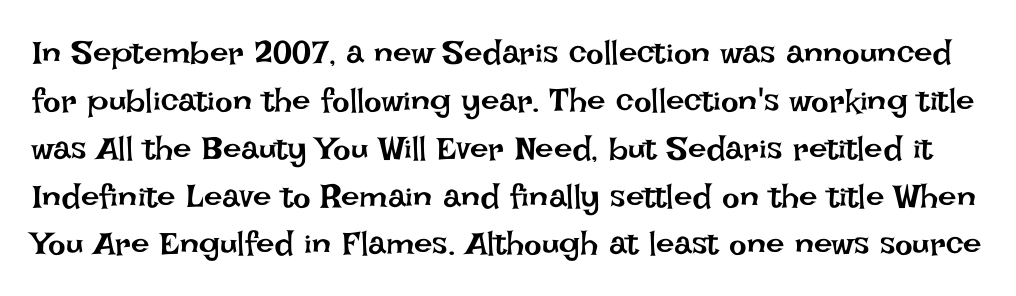
{"italic": "no", "bold": "no", "weight": "regular", "width": "normal", "stroke_contrast": "low", "x_height": "large", "monospaced": "no", "underline": "no", "line_spacing": "normal", "line_spacing_ratio": 1.45, "letter_spacing": "normal", "letter_spacing_em": 0.0, "glyph_px": 33}
